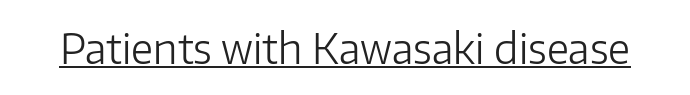
The image shows 41 px light sans-serif type, upright; set normal letter spacing, underlined; low stroke contrast and a medium x-height.
